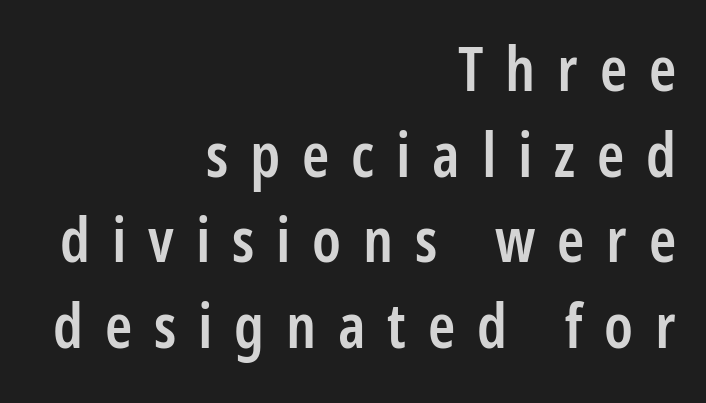
{"serif": "no", "italic": "no", "bold": "semi", "weight": "semibold", "width": "condensed", "stroke_contrast": "low", "x_height": "large", "monospaced": "no", "underline": "no", "align": "right", "line_spacing": "normal", "line_spacing_ratio": 1.38, "letter_spacing": "wide", "letter_spacing_em": 0.35, "glyph_px": 62}
